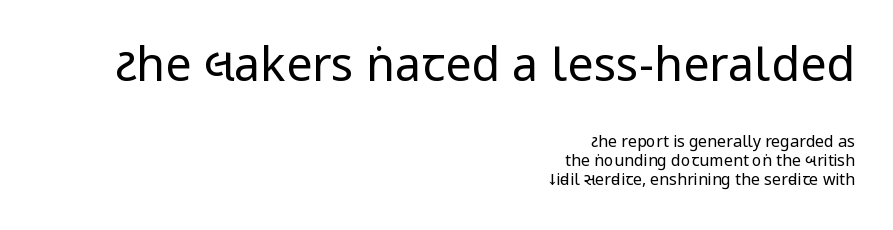
When letters stand straight like this, we call the style roman or upright. The text block is weighted toward the right margin, trailing off unevenly leftward. A bare baseline throughout the passage. Counters stay open thanks to moderate or lighter strokes.
